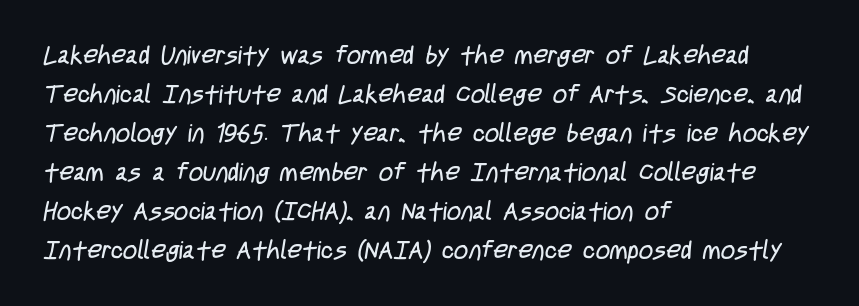
The glyphs are unaccompanied by any horizontal stroke below them. Leading: standard. Each line starts at the same left margin while the right side varies. Short note: letters normally spaced.
